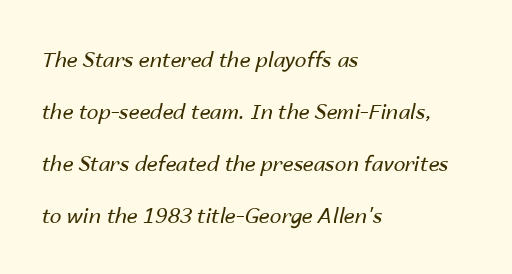
This rendering leaves character spacing at its baseline value. Bare-footed words on every line. Alignment: flush left. Would a proofreader flag this as italicized? Yes. Counters stay open thanks to moderate or lighter strokes.
